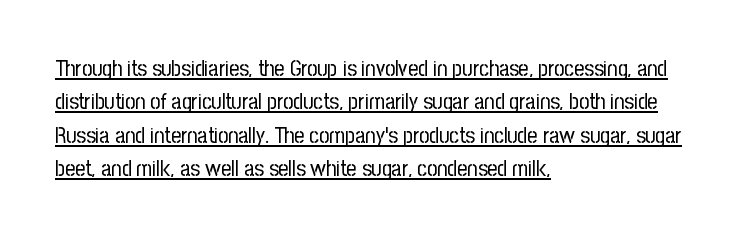
Q: Is the text bold? A: No.
Q: Is the text italic (slanted)? A: No, it is upright.
Q: Is the text underlined? A: Yes.
Q: How is the paragraph aligned? A: Left-aligned.
Q: Is the spacing between letters normal or unusually wide? A: Normal.
Q: Is the spacing between lines tight, normal or loose? A: Normal.
